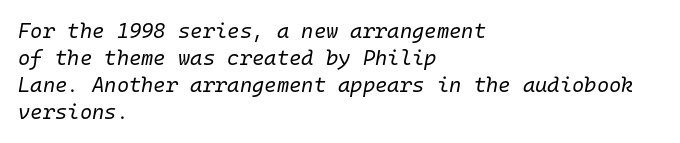
Casual observation: everything's shoved over to the left. These lines keep a tight, regular rhythm from letter to letter. Reading down the column, the eye jumps a familiar distance to each next line. The words here are not underlined.
